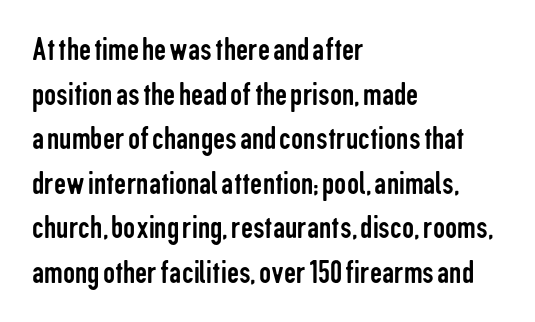
The image shows 34 px regular-weight, condensed sans-serif type, upright; set left-aligned, normal line spacing (1.31x), normal letter spacing, not underlined; low stroke contrast and a medium x-height.
